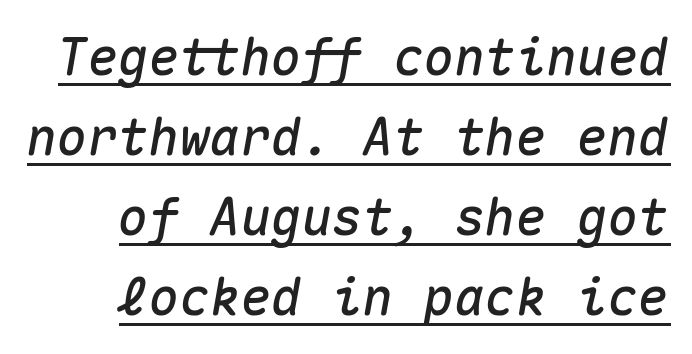
Q: Is the text italic (slanted)? A: Yes, it leans right by about 10 degrees.
Q: Is the text underlined? A: Yes.
Q: How is the paragraph aligned? A: Right-aligned.
Q: Is the spacing between letters normal or unusually wide? A: Normal.
Q: Is the spacing between lines tight, normal or loose? A: Normal.
Q: Width (condensed, normal, or wide)? A: Normal.
Q: Stroke contrast? A: Medium.
Q: x-height? A: Medium.
Q: Monospaced? A: Yes.
